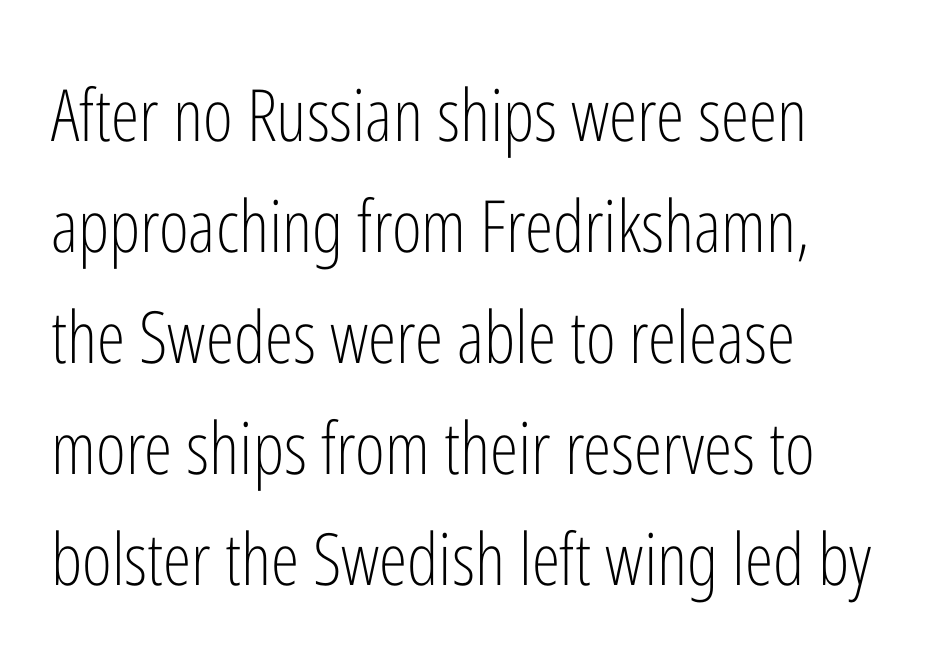
The image shows 72 px light, condensed sans-serif type, upright; set left-aligned, normal line spacing (1.54x), normal letter spacing, not underlined; low stroke contrast and a medium x-height.
